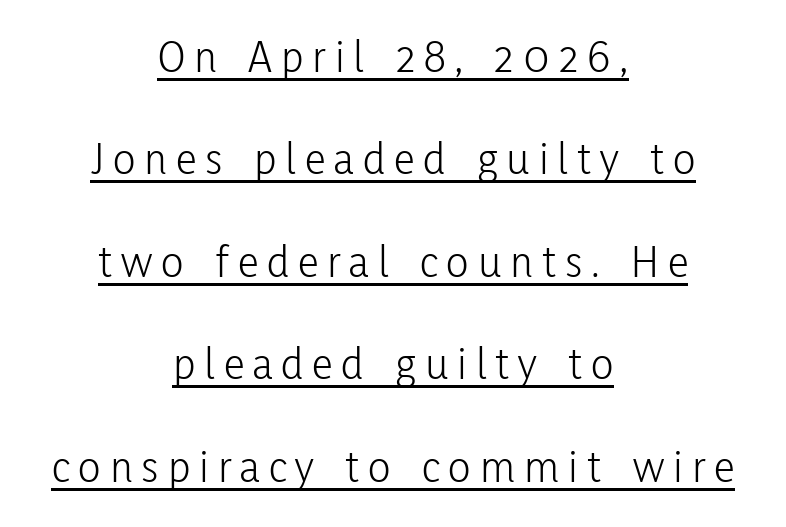
Designer's note — italics off, roman on. Line spacing here is loose. Caption: multi-line text, centered on the measure. Honestly, the underline is the first thing you notice here.
